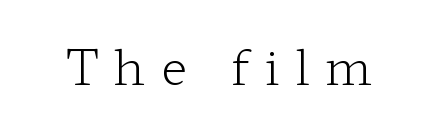
Descender tails drop into unmarked territory. Spacing verdict: proportional, widths tailored to each character. It's the straight-up-and-down kind of type. The font sits on the lighter half of the weight spectrum, regular included. Inter-character spacing is expanded well beyond the font's built-in metrics. This sample uses a serif face.
